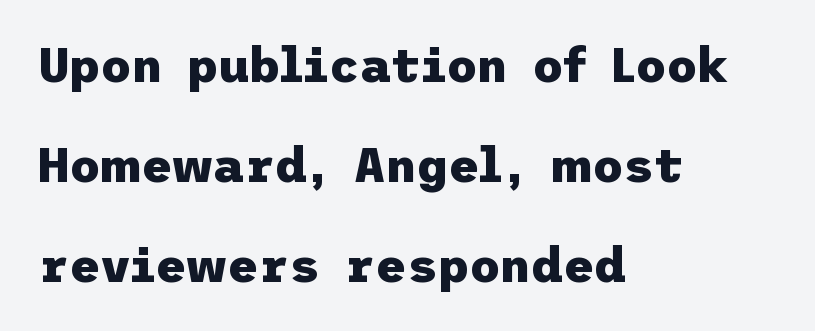
Q: Is the text bold? A: Yes.
Q: Is the text italic (slanted)? A: No, it is upright.
Q: Is the typeface a serif or a sans-serif typeface? A: Sans-serif.
Q: Is the text underlined? A: No.
Q: How is the paragraph aligned? A: Left-aligned.
Q: Is the spacing between letters normal or unusually wide? A: Normal.
Q: Is the spacing between lines tight, normal or loose? A: Loose.
Q: Width (condensed, normal, or wide)? A: Normal.
Q: Stroke contrast? A: Low.
Q: x-height? A: Medium.
